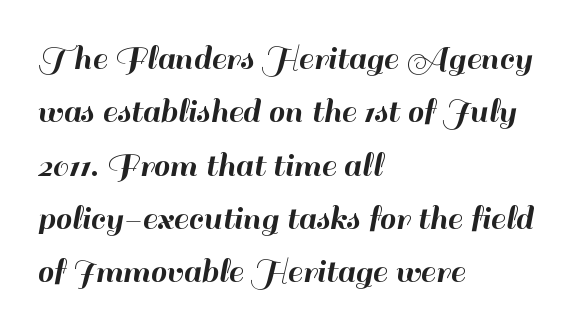
Compared with typical paragraphs, the rows here are spaced about the same. Is this a fixed-width face? No — the glyphs have proportional, varying widths. The face used here is a sans, in the tradition of grotesques and geometrics. The space directly below the letters is spotless.
